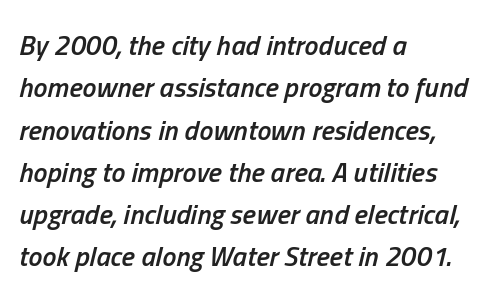
Q: Is the text bold? A: Semi-bold.
Q: Is the text italic (slanted)? A: Yes, it leans right by about 13 degrees.
Q: Is the text underlined? A: No.
Q: How is the paragraph aligned? A: Left-aligned.
Q: Is the spacing between letters normal or unusually wide? A: Normal.
Q: Is the spacing between lines tight, normal or loose? A: Normal.
Q: Width (condensed, normal, or wide)? A: Condensed.
Q: Stroke contrast? A: Low.
Q: x-height? A: Medium.
Q: Monospaced? A: No.
